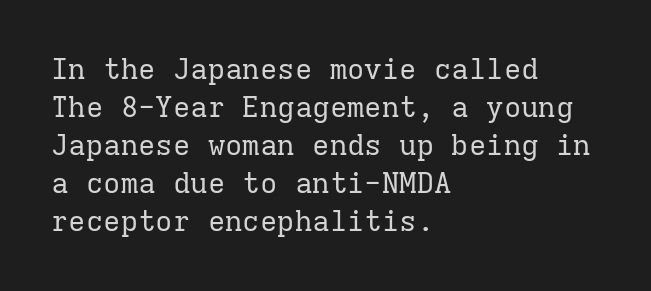
The image shows 29 px regular-weight serif type, upright, monospaced; set left-aligned, normal line spacing (1.31x), normal letter spacing, not underlined; low stroke contrast and a medium x-height.
